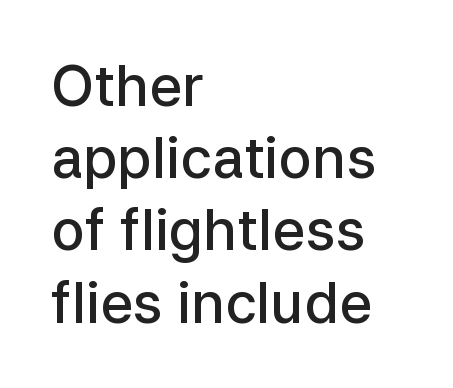
Q: Is the text bold? A: Semi-bold.
Q: Is the text italic (slanted)? A: No, it is upright.
Q: Is the typeface a serif or a sans-serif typeface? A: Sans-serif.
Q: Is the text underlined? A: No.
Q: How is the paragraph aligned? A: Left-aligned.
Q: Is the spacing between letters normal or unusually wide? A: Normal.
Q: Is the spacing between lines tight, normal or loose? A: Normal.
Q: Width (condensed, normal, or wide)? A: Normal.
Q: Stroke contrast? A: Low.
Q: x-height? A: Medium.
Q: Monospaced? A: No.
